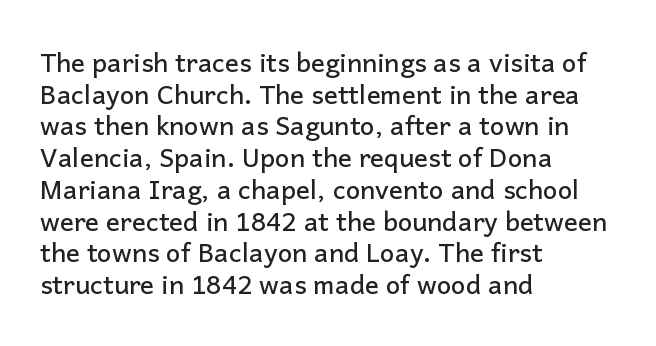
The image shows 26 px text type, upright; set left-aligned, line spacing 1.22x, normal letter spacing, not underlined.
